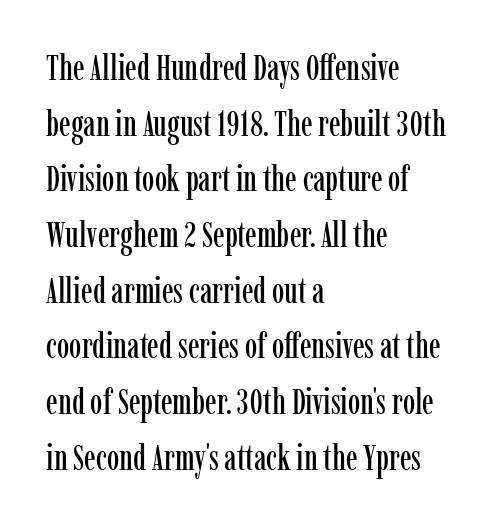
The image shows 35 px condensed serif type, upright; set left-aligned, normal line spacing (1.59x), normal letter spacing, not underlined; low stroke contrast and a medium x-height.
